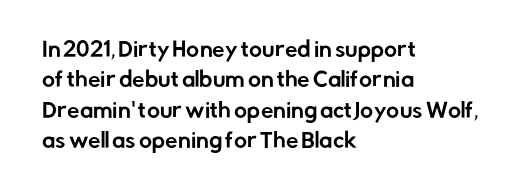
{"italic": "no", "underline": "no", "align": "left", "line_spacing": "normal", "line_spacing_ratio": 1.52, "letter_spacing": "normal", "letter_spacing_em": 0.0, "glyph_px": 20}
